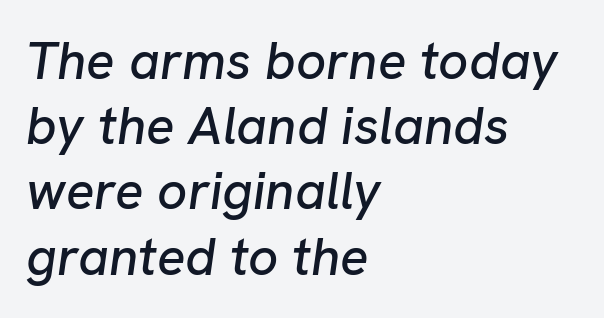
{"italic": "yes", "lean": "right", "slant_degrees": 8, "width": "normal", "stroke_contrast": "low", "x_height": "medium", "monospaced": "no", "underline": "no", "align": "left", "line_spacing_ratio": 1.23, "letter_spacing": "normal", "letter_spacing_em": 0.0, "glyph_px": 53}
